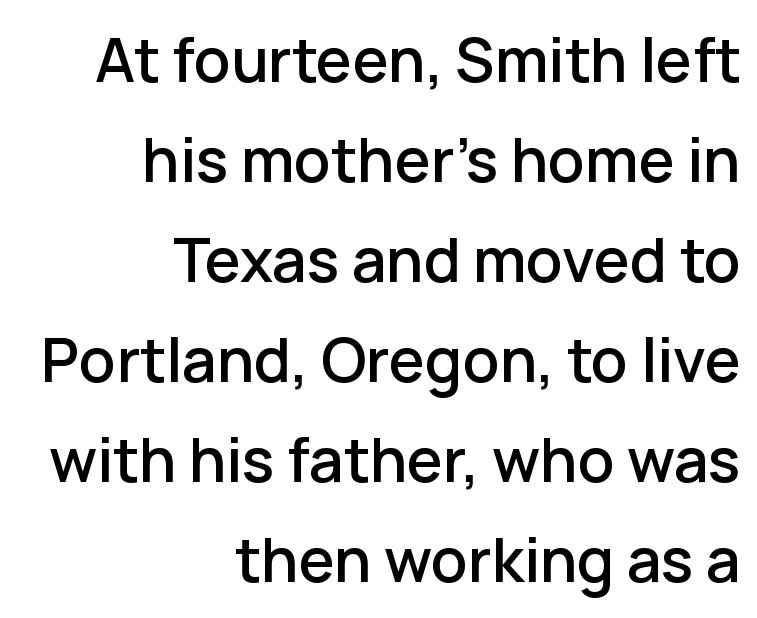
{"serif": "no", "italic": "no", "width": "normal", "stroke_contrast": "low", "x_height": "medium", "monospaced": "no", "underline": "no", "align": "right", "line_spacing": "normal", "line_spacing_ratio": 1.64, "letter_spacing": "normal", "letter_spacing_em": 0.0, "glyph_px": 61}
